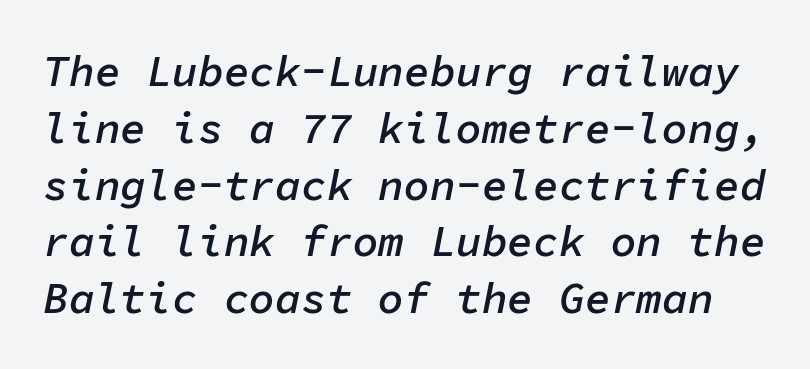
The image shows 43 px semibold type, italic (leaning right), monospaced; set normal line spacing (1.32x), normal letter spacing, not underlined; low stroke contrast and a medium x-height.
